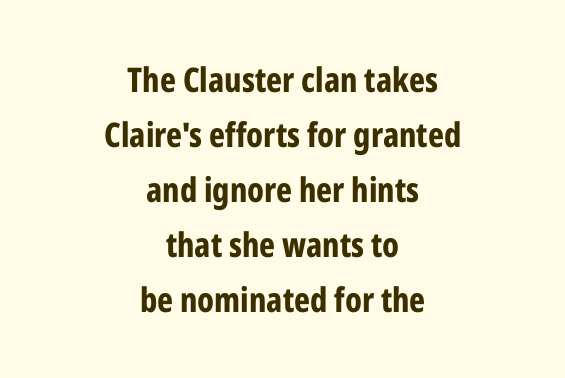
Spacing verdict: proportional, widths tailored to each character. Tall strokes in this sample are plumb rather than angled. Caption: multi-line text, centered on the measure. Check where the strokes stop: nothing finishes them off — pure sans. As a designer I'd log this as weight 700, bold.
